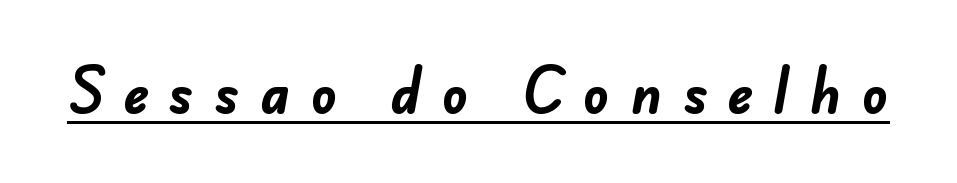
The image shows 54 px bold sans-serif type; set unusually wide letter spacing (+0.38 em), underlined; low stroke contrast and a small x-height.
